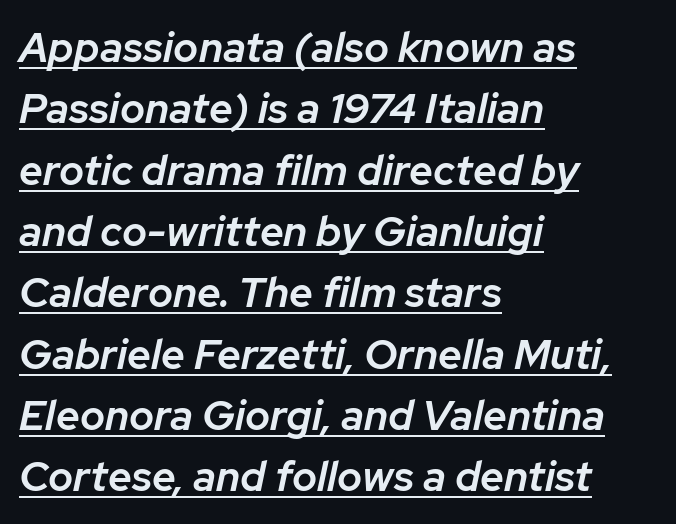
Q: Is the text bold? A: Semi-bold.
Q: Is the text italic (slanted)? A: Yes, it leans right by about 12 degrees.
Q: Is the text underlined? A: Yes.
Q: How is the paragraph aligned? A: Left-aligned.
Q: Is the spacing between letters normal or unusually wide? A: Normal.
Q: Is the spacing between lines tight, normal or loose? A: Normal.
Q: Width (condensed, normal, or wide)? A: Normal.
Q: Stroke contrast? A: Low.
Q: x-height? A: Medium.
Q: Monospaced? A: No.
